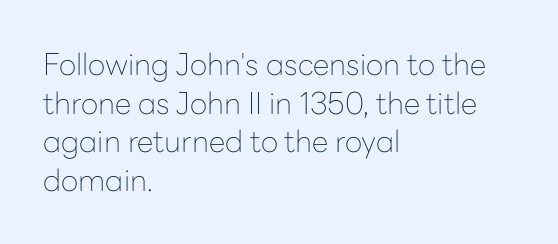
Q: Is the text bold? A: No.
Q: Is the text italic (slanted)? A: No, it is upright.
Q: Is the typeface a serif or a sans-serif typeface? A: Sans-serif.
Q: Is the text underlined? A: No.
Q: How is the paragraph aligned? A: Left-aligned.
Q: Is the spacing between letters normal or unusually wide? A: Normal.
Q: Is the spacing between lines tight, normal or loose? A: Normal.
Q: Width (condensed, normal, or wide)? A: Normal.
Q: Stroke contrast? A: Low.
Q: x-height? A: Medium.
Q: Monospaced? A: No.
